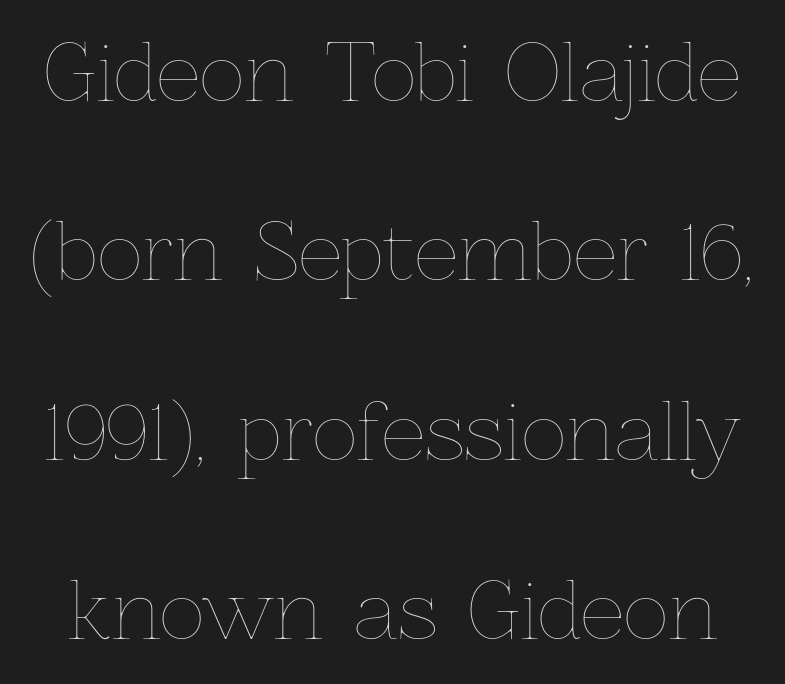
The baseline area is clear. Does the lettering tilt? It doesn't — this is upright. Character widths vary here, with narrow letters taking less room than wide ones. Tracking value appears to be zero — textbook default spacing. The face looks like a standard text weight, possibly lighter. How would I describe the line gaps? Wide and relaxed.
